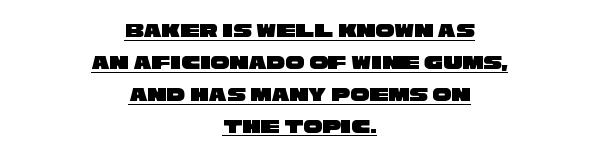
Q: Is the text underlined? A: Yes.
Q: How is the paragraph aligned? A: Centered.
Q: Is the spacing between letters normal or unusually wide? A: Normal.
Q: Is the spacing between lines tight, normal or loose? A: Normal.
